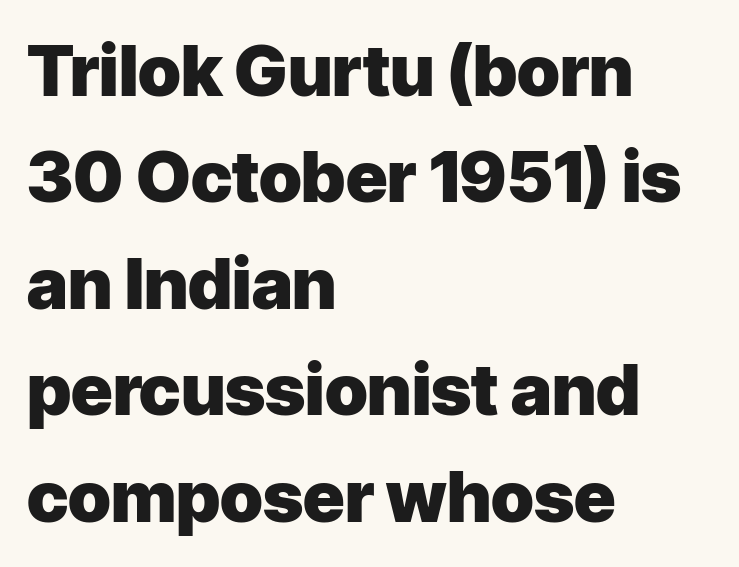
{"serif": "no", "italic": "no", "bold": "yes", "weight": "heavy", "width": "normal", "stroke_contrast": "low", "x_height": "medium", "monospaced": "no", "underline": "no", "align": "left", "line_spacing": "normal", "line_spacing_ratio": 1.5, "letter_spacing": "normal", "letter_spacing_em": 0.0, "glyph_px": 71}
